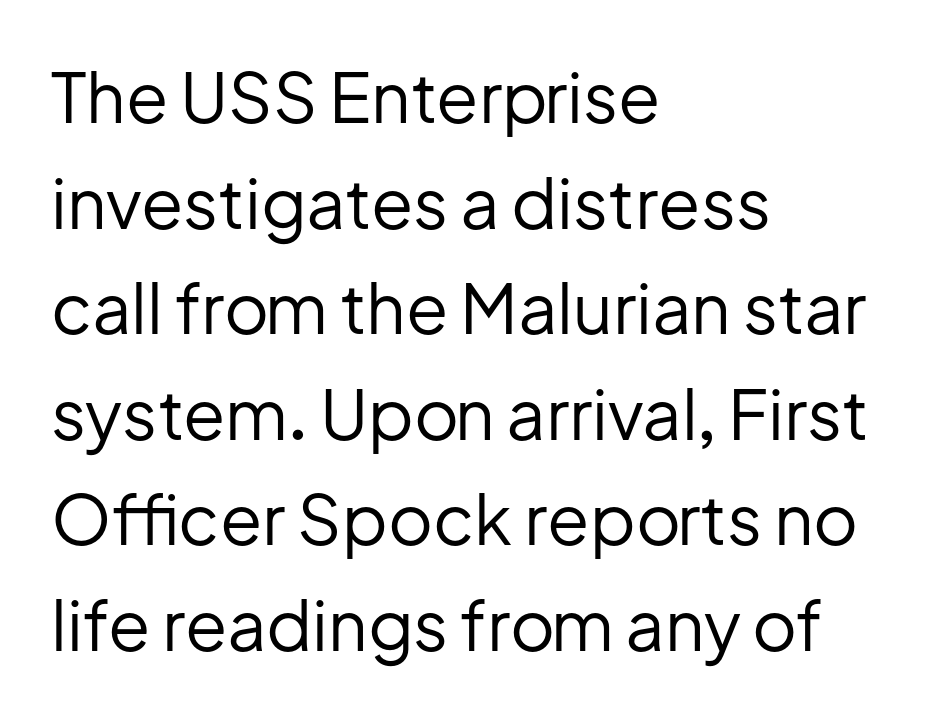
{"serif": "no", "italic": "no", "bold": "no", "weight": "regular", "width": "normal", "stroke_contrast": "low", "x_height": "medium", "monospaced": "no", "underline": "no", "align": "left", "line_spacing": "normal", "line_spacing_ratio": 1.53, "letter_spacing": "normal", "letter_spacing_em": 0.0, "glyph_px": 69}
